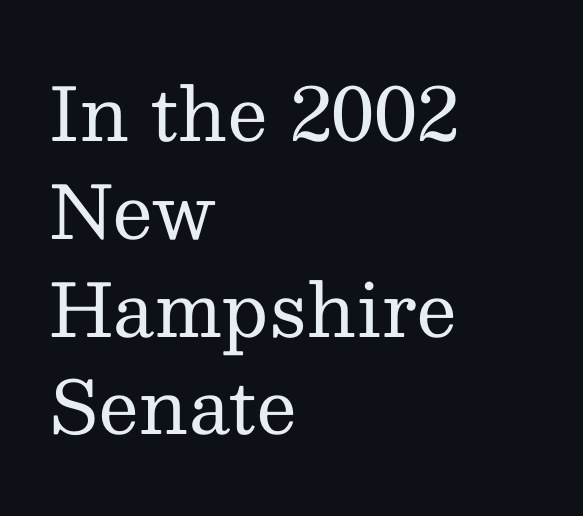
{"serif": "yes", "italic": "no", "bold": "no", "weight": "regular", "width": "normal", "stroke_contrast": "medium", "x_height": "medium", "monospaced": "no", "underline": "no", "align": "left", "line_spacing": "normal", "line_spacing_ratio": 1.34, "letter_spacing": "normal", "letter_spacing_em": 0.0, "glyph_px": 73}
